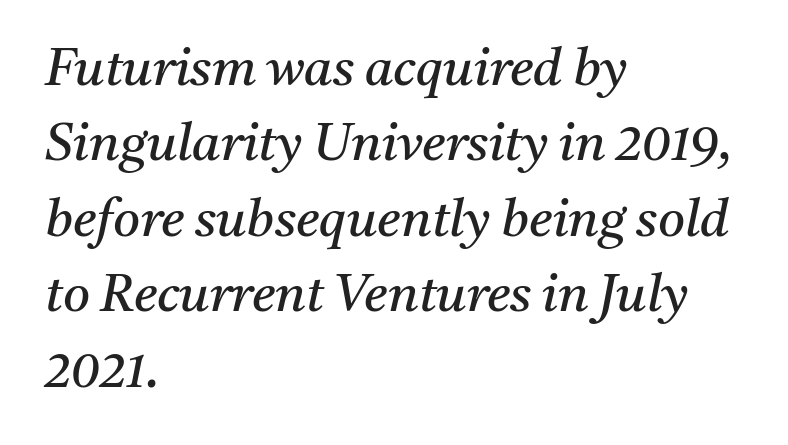
Only glyphs here, with clear space below each row. In CSS terms this would be text-align: left. The font sits on the lighter half of the weight spectrum, regular included. Tracking here is standard; glyphs follow each other at the usual distance. The glyphs in this specimen are seriffed. The rendering uses natural spacing where letterforms have individual widths.
